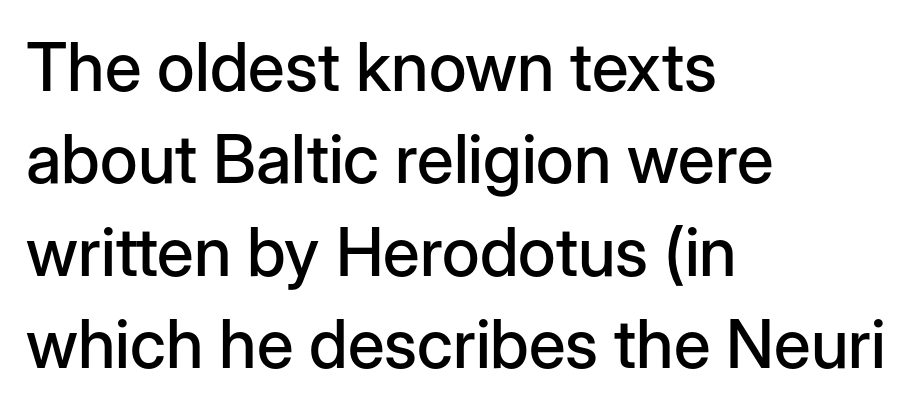
{"serif": "no", "italic": "no", "width": "normal", "stroke_contrast": "low", "x_height": "medium", "monospaced": "no", "underline": "no", "align": "left", "line_spacing": "normal", "line_spacing_ratio": 1.38, "letter_spacing": "normal", "letter_spacing_em": 0.0, "glyph_px": 67}
